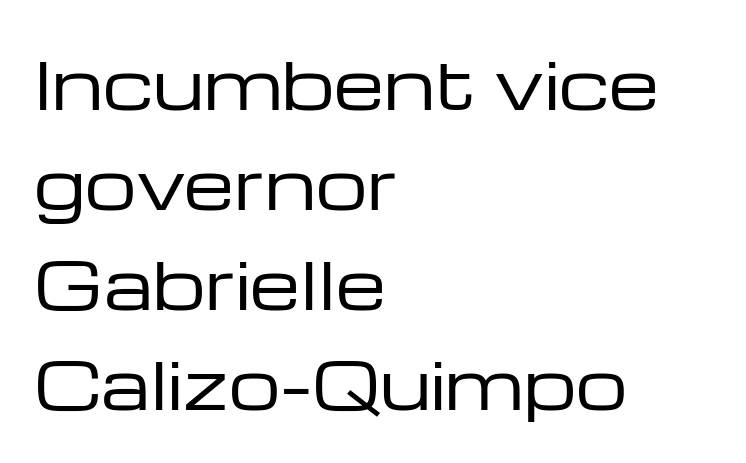
Q: Is the text bold? A: No.
Q: Is the text italic (slanted)? A: No, it is upright.
Q: Is the typeface a serif or a sans-serif typeface? A: Sans-serif.
Q: Is the text underlined? A: No.
Q: How is the paragraph aligned? A: Left-aligned.
Q: Is the spacing between letters normal or unusually wide? A: Normal.
Q: Is the spacing between lines tight, normal or loose? A: Normal.
Q: Width (condensed, normal, or wide)? A: Wide.
Q: Stroke contrast? A: Low.
Q: x-height? A: Medium.
Q: Monospaced? A: No.
